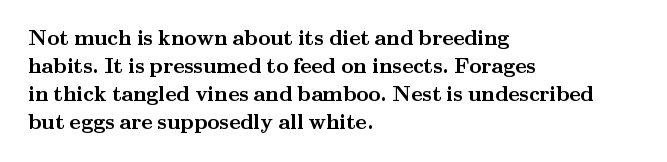
Style check: upright. Reading down the block, your eye returns to a fixed left position each line. This rendering leaves character spacing at its baseline value. Check under the words: just untouched page.
